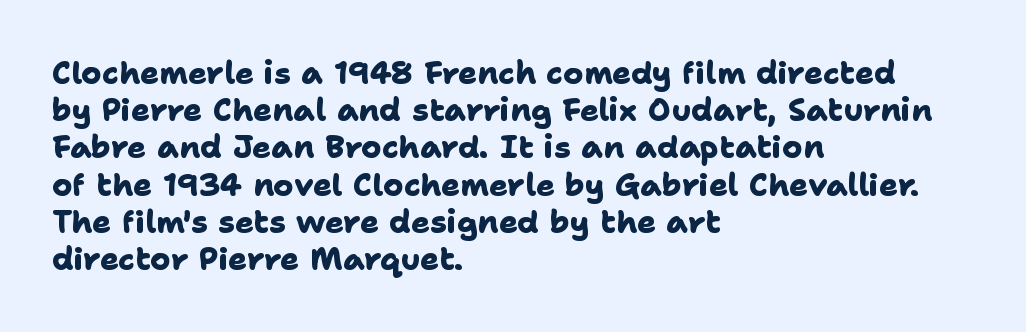
{"serif": "no", "bold": "yes", "weight": "heavy", "width": "normal", "stroke_contrast": "low", "x_height": "medium", "monospaced": "no", "underline": "no", "align": "left", "line_spacing_ratio": 1.2, "letter_spacing": "normal", "letter_spacing_em": 0.0, "glyph_px": 31}
